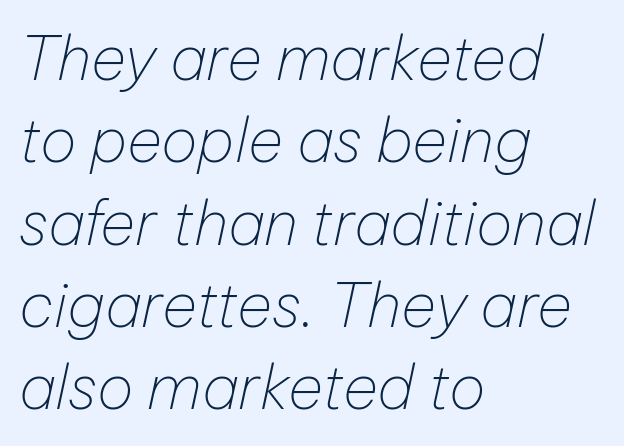
The image shows 61 px thin type, italic (leaning right); set left-aligned, normal line spacing (1.35x), normal letter spacing, not underlined; low stroke contrast and a medium x-height.
